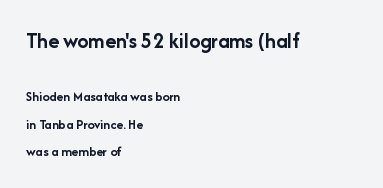
The image shows 22 px bold type, upright; set left-aligned, loose line spacing (1.97x), normal letter spacing, not underlined; the first (top) block is 1.57x larger.
